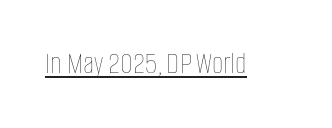
Q: Is the text bold? A: No.
Q: Is the text italic (slanted)? A: No, it is upright.
Q: Is the text underlined? A: Yes.
Q: Is the spacing between letters normal or unusually wide? A: Normal.
Q: Width (condensed, normal, or wide)? A: Condensed.
Q: Stroke contrast? A: Low.
Q: x-height? A: Large.
Q: Monospaced? A: No.
